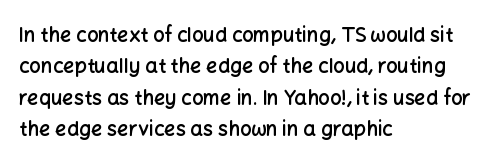
The characters look somewhat weighty, a semibold short of true bold. The passage shown is not underscored anywhere. Tall strokes in this sample are plumb rather than angled. Observe the ordinary spacing: letters are neighbours, not strangers.
